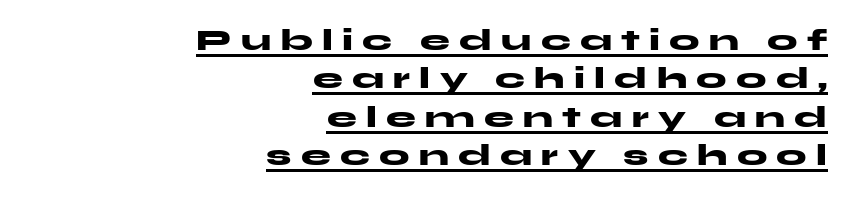
{"serif": "no", "italic": "no", "bold": "yes", "weight": "heavy", "width": "wide", "stroke_contrast": "medium", "x_height": "medium", "monospaced": "no", "underline": "yes", "align": "right", "line_spacing": "normal", "line_spacing_ratio": 1.28, "letter_spacing": "wide", "letter_spacing_em": 0.31, "glyph_px": 30}
